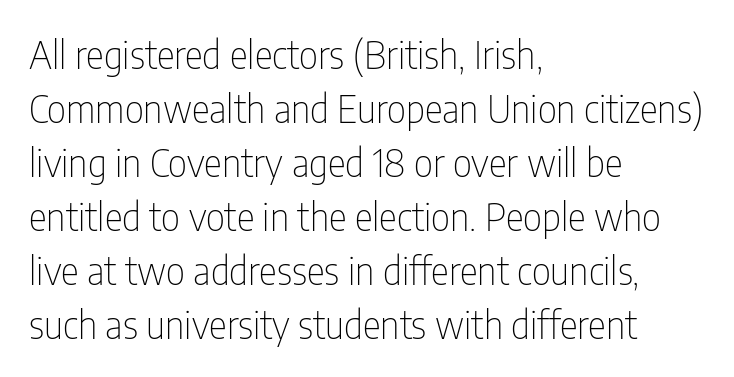
Q: Is the text bold? A: No.
Q: Is the text italic (slanted)? A: No, it is upright.
Q: Is the typeface a serif or a sans-serif typeface? A: Sans-serif.
Q: Is the text underlined? A: No.
Q: How is the paragraph aligned? A: Left-aligned.
Q: Is the spacing between letters normal or unusually wide? A: Normal.
Q: Is the spacing between lines tight, normal or loose? A: Normal.
Q: Width (condensed, normal, or wide)? A: Condensed.
Q: Stroke contrast? A: Low.
Q: x-height? A: Medium.
Q: Monospaced? A: No.
